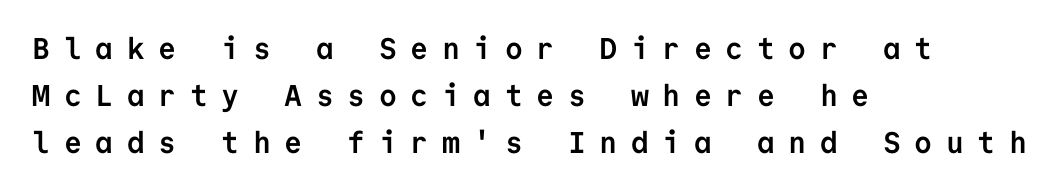
The image shows 30 px semibold sans-serif type, upright, monospaced; set left-aligned, normal line spacing (1.56x), unusually wide letter spacing (+0.45 em), not underlined; low stroke contrast and a medium x-height.
